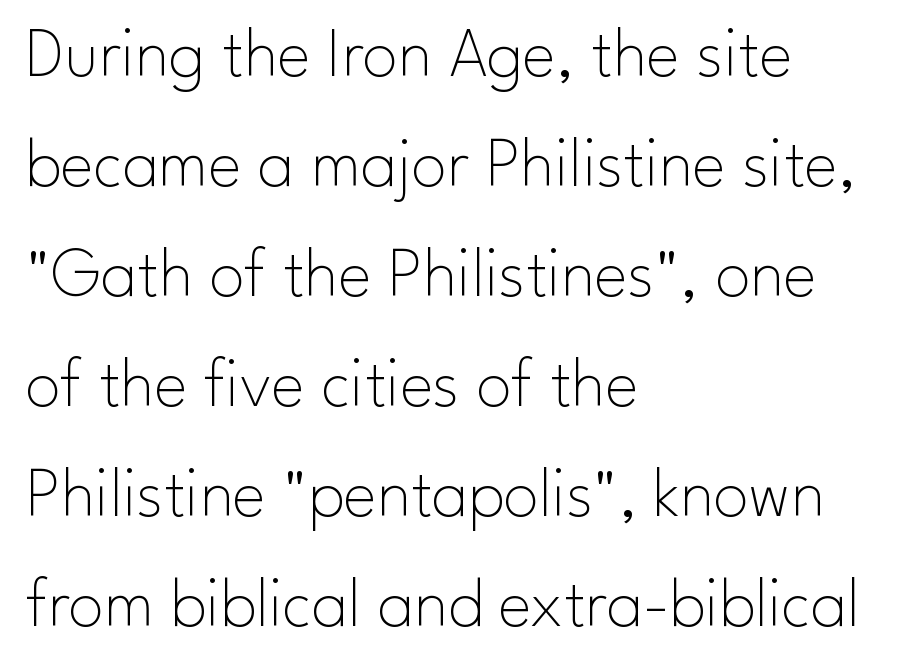
Vertical stems look standard width or narrower in stroke. The lines in this sample share a left origin and differ only in where they stop. The passage shown is typed in a proportional face where columns would drift. The rendering keeps characters at their native spacing. The characters display no serif detailing; their extremities are plain. Horizontal bands of white between lines are of average thickness.
